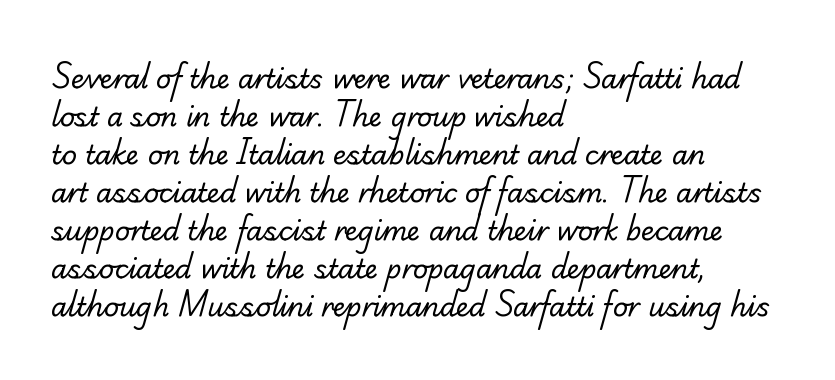
{"bold": "no", "underline": "no", "align": "left", "line_spacing": "normal", "line_spacing_ratio": 1.46, "letter_spacing": "normal", "letter_spacing_em": 0.0, "glyph_px": 26}
